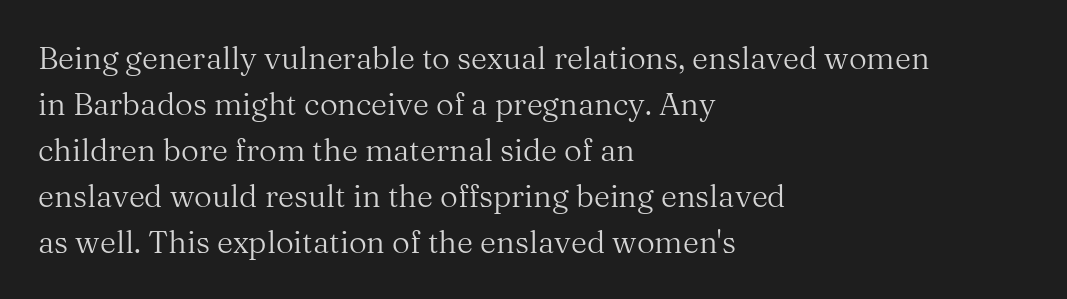
The image shows 31 px regular-weight serif type, upright; set left-aligned, normal line spacing (1.48x), normal letter spacing, not underlined; medium stroke contrast and a medium x-height.
